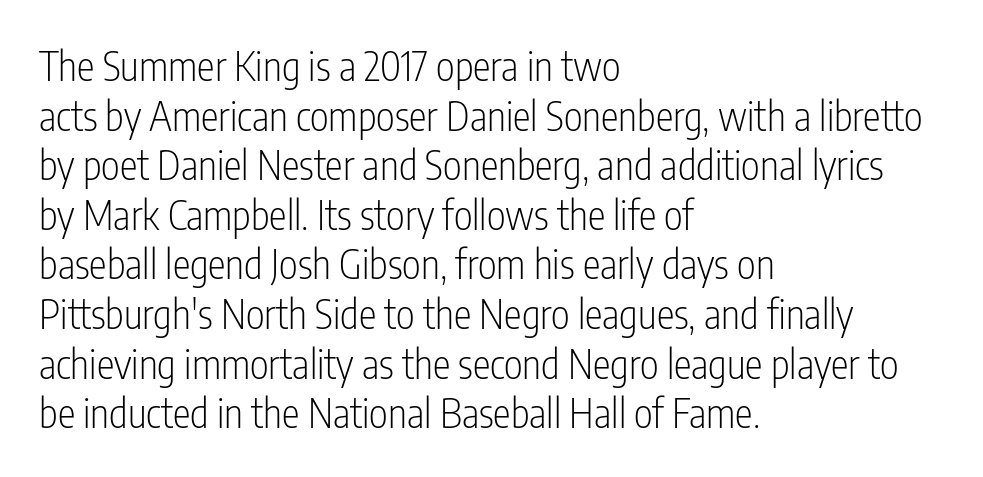
{"serif": "no", "italic": "no", "bold": "no", "weight": "light", "width": "condensed", "stroke_contrast": "low", "x_height": "medium", "monospaced": "no", "underline": "no", "align": "left", "line_spacing_ratio": 1.24, "letter_spacing": "normal", "letter_spacing_em": 0.0, "glyph_px": 40}
